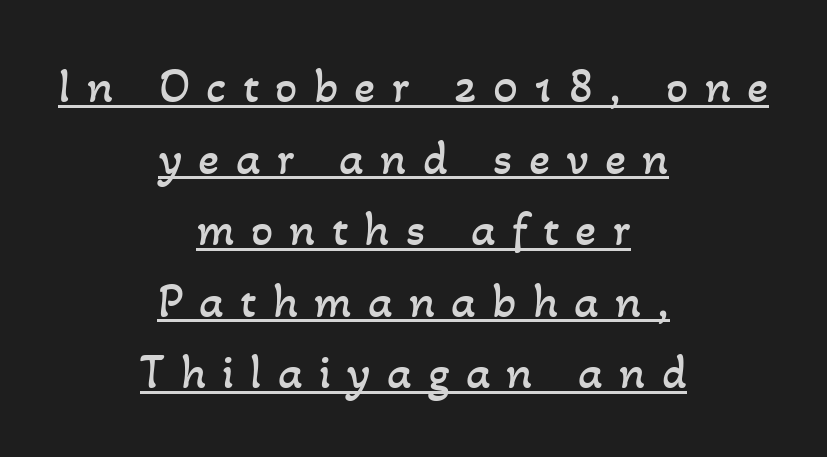
The rendering inserts visible extra space after every character. Varying glyph widths throughout — classic text-font behaviour. Caption: lettering with a line underneath. Alignment: centered. The line-height multiplier appears to be the usual default. Is the type heavy? It reads as light-to-regular instead.
